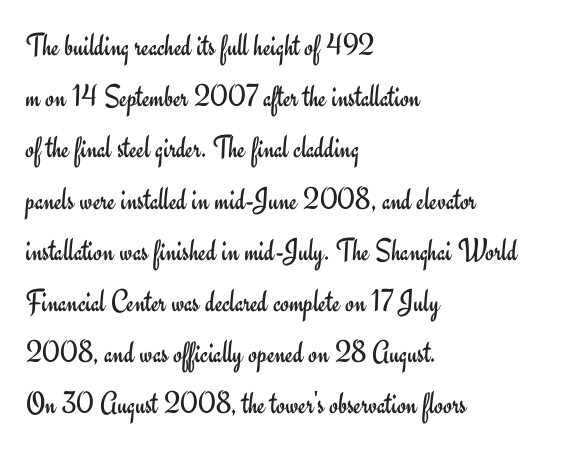
Successive baselines arrive at the customary interval. This is not heavy type; no bold has been used. Character widths vary here, with narrow letters taking less room than wide ones. Observe the ordinary spacing: letters are neighbours, not strangers. Horizontally, the lines are justified to the leading edge only.
